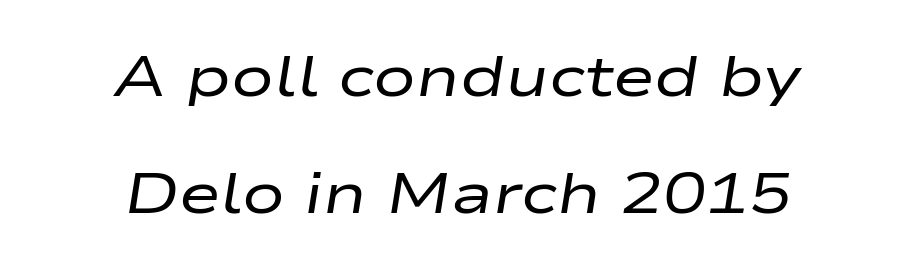
{"italic": "yes", "lean": "right", "slant_degrees": 9, "bold": "no", "weight": "regular", "width": "wide", "stroke_contrast": "low", "x_height": "medium", "monospaced": "no", "underline": "no", "align": "center", "line_spacing": "loose", "line_spacing_ratio": 2.06, "letter_spacing": "normal", "letter_spacing_em": 0.0, "glyph_px": 57}
